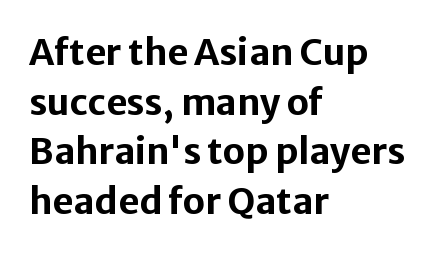
Default kerning and tracking; the words read as compact shapes. The lines in this sample share a left origin and differ only in where they stop. The face used here is a sans, in the tradition of grotesques and geometrics. A normal amount of white space separates one row of letters from the next. This sample has the flowing, uneven cadence of proportional lettering. Weight check: bold — yes, fully.
